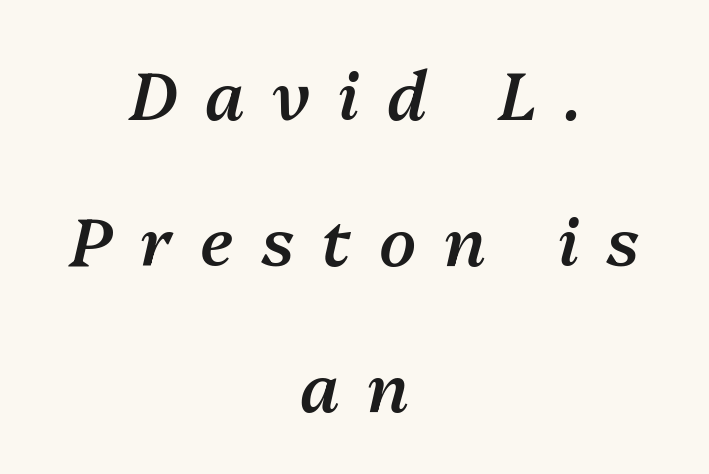
Q: Is the text bold? A: Semi-bold.
Q: Is the text italic (slanted)? A: Yes, it leans right by about 13 degrees.
Q: Is the text underlined? A: No.
Q: How is the paragraph aligned? A: Centered.
Q: Is the spacing between letters normal or unusually wide? A: Unusually wide.
Q: Is the spacing between lines tight, normal or loose? A: Loose.
Q: Width (condensed, normal, or wide)? A: Normal.
Q: Stroke contrast? A: Medium.
Q: x-height? A: Medium.
Q: Monospaced? A: No.
